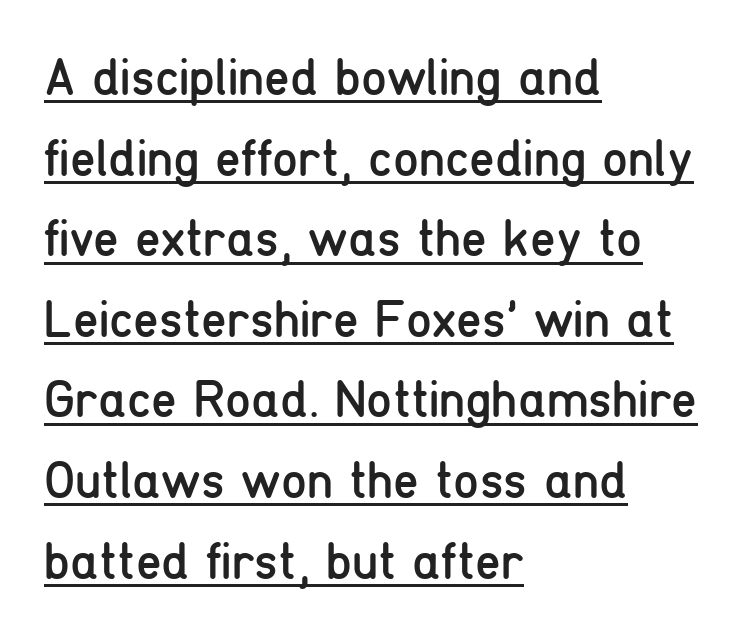
The image shows 52 px regular-weight, condensed sans-serif type, upright; set left-aligned, normal line spacing (1.55x), normal letter spacing, underlined; low stroke contrast and a medium x-height.
